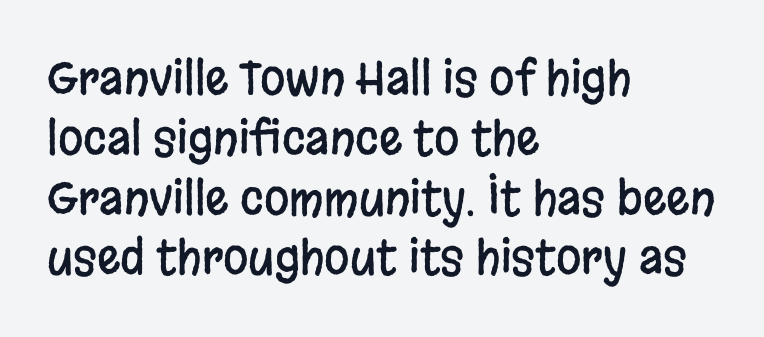
The image shows 46 px condensed sans-serif type, upright; set left-aligned, normal line spacing (1.3x), normal letter spacing, not underlined; low stroke contrast and a large x-height.
